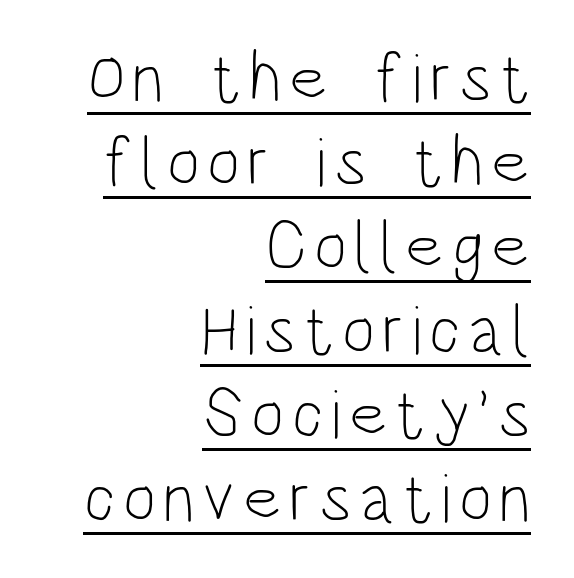
{"serif": "no", "italic": "no", "bold": "no", "weight": "light", "width": "condensed", "stroke_contrast": "low", "x_height": "large", "monospaced": "no", "underline": "yes", "align": "right", "line_spacing_ratio": 1.2, "glyph_px": 70}
